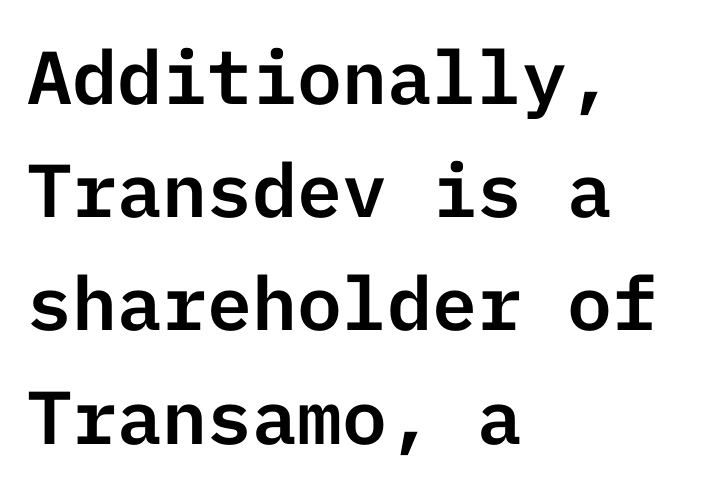
{"serif": "no", "italic": "no", "width": "normal", "stroke_contrast": "low", "x_height": "medium", "underline": "no", "align": "left", "line_spacing": "normal", "line_spacing_ratio": 1.51, "letter_spacing": "normal", "letter_spacing_em": 0.0, "glyph_px": 75}
